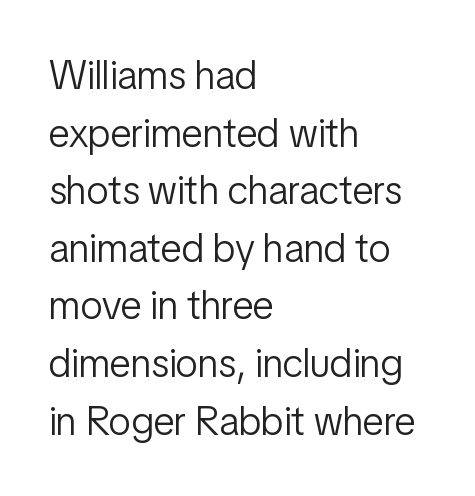
Short and long lines alike share a common starting point at left. One glance says typical: line gaps are just what's usual. Glance below the letters and you will spot only blank space. Posture: vertical. Varying glyph widths throughout — classic text-font behaviour.
